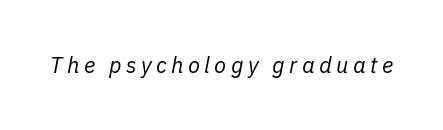
Loose tracking; the words dissolve into strings of separated letters. A quiet, ordinary-to-light weight characterises the typeface. When letters slant like this, we call the style italic. Plain, unruled lines of type.
